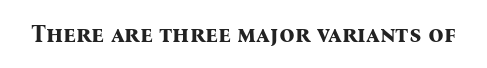
Q: Is the text bold? A: Yes.
Q: Is the text italic (slanted)? A: No, it is upright.
Q: Is the text underlined? A: No.
Q: Is the spacing between letters normal or unusually wide? A: Normal.
